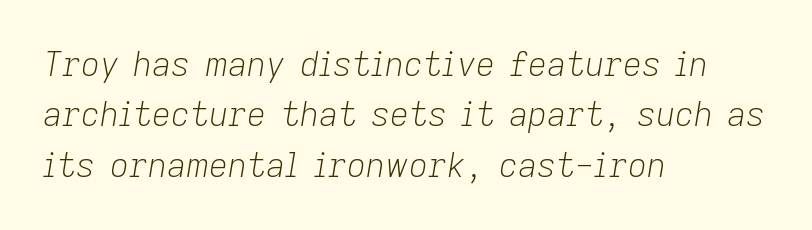
The image shows 33 px light type, italic (leaning right); set left-aligned, normal line spacing (1.53x), normal letter spacing, not underlined; low stroke contrast and a medium x-height.
